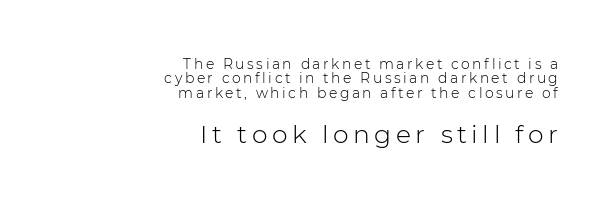
Which chunk is bigger? The second one — the bottom block dwarfs the top. The compositor pushed each line to the right boundary. The specimen omits any rule beneath the text block's lines. Notice how the stems are strictly vertical — no italics here. This sample trades vertical openness for compactness between lines.
